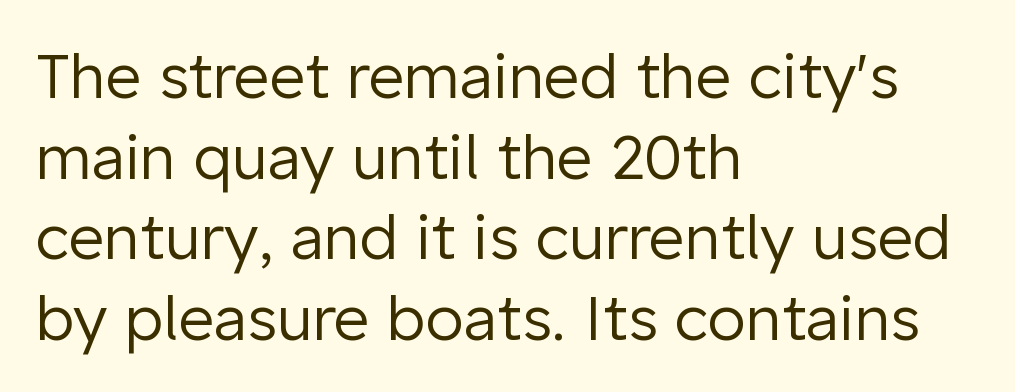
The image shows 62 px regular-weight sans-serif type, upright; set left-aligned, normal line spacing (1.3x), normal letter spacing, not underlined; low stroke contrast and a medium x-height.
